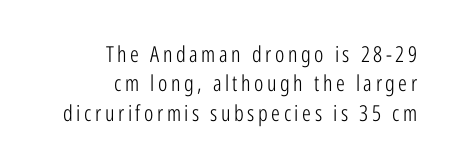
Q: Is the text bold? A: No.
Q: Is the text italic (slanted)? A: No, it is upright.
Q: Is the text underlined? A: No.
Q: How is the paragraph aligned? A: Right-aligned.
Q: Is the spacing between lines tight, normal or loose? A: Normal.
